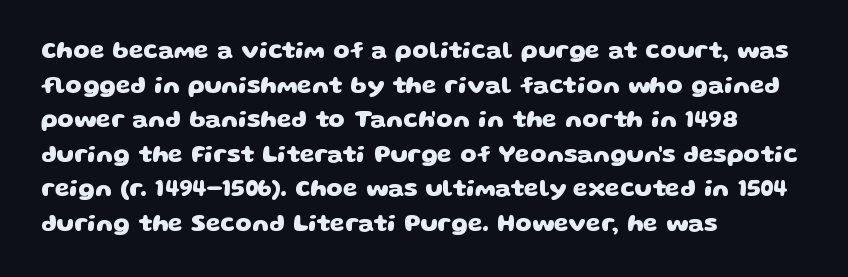
The block of text has a typical density, with ordinary space between rows. Typesetter's note: full bold, strokes at maximum text heaviness. Compared with typical body copy, the letter spacing here is the same. Casual observation: everything's shoved over to the left.
